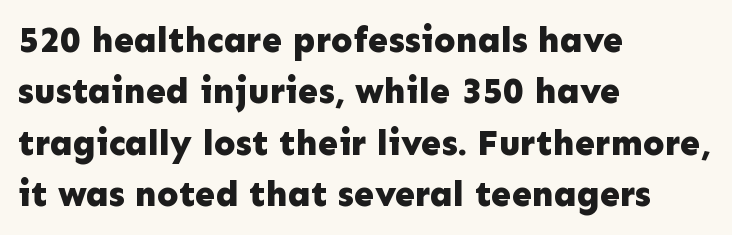
The image shows 36 px bold sans-serif type, upright; set left-aligned, normal line spacing (1.43x), normal letter spacing, not underlined; low stroke contrast and a medium x-height.
